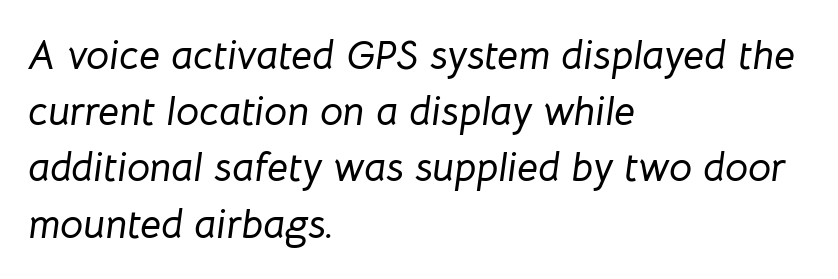
Q: Is the text italic (slanted)? A: Yes, it leans right by about 8 degrees.
Q: Is the text underlined? A: No.
Q: How is the paragraph aligned? A: Left-aligned.
Q: Is the spacing between letters normal or unusually wide? A: Normal.
Q: Is the spacing between lines tight, normal or loose? A: Normal.
Q: Width (condensed, normal, or wide)? A: Normal.
Q: Stroke contrast? A: Low.
Q: x-height? A: Medium.
Q: Monospaced? A: No.
